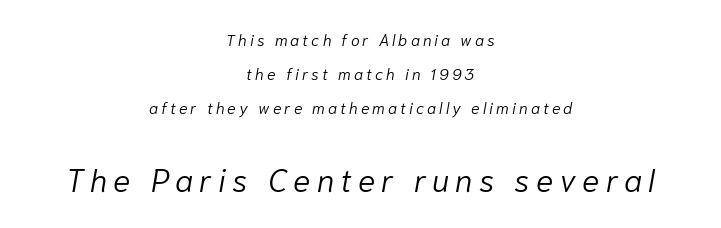
The glyphs look as if they've been sheared to an angle. Do the characters align in a grid? No, the font is proportional. Which chunk is bigger? The second one — the bottom block dwarfs the top. The strokes carry an ordinary text weight at most. If you folded the block vertically in half, each line would mirror itself in length.
